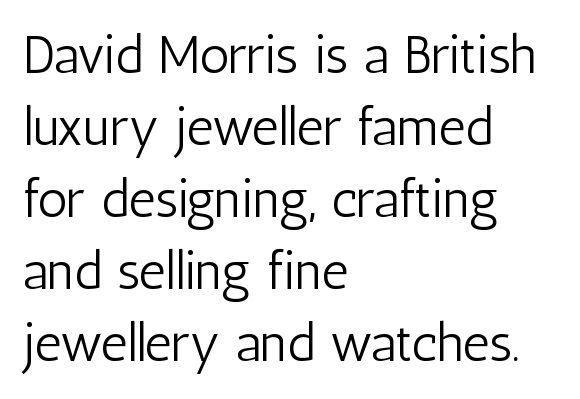
{"serif": "no", "italic": "no", "bold": "no", "weight": "light", "width": "condensed", "stroke_contrast": "low", "x_height": "medium", "monospaced": "no", "underline": "no", "align": "left", "line_spacing": "normal", "line_spacing_ratio": 1.36, "letter_spacing": "normal", "letter_spacing_em": 0.0, "glyph_px": 53}
